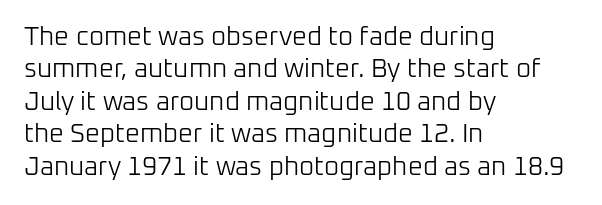
The image shows 26 px text type, upright; set left-aligned, normal line spacing (1.25x), normal letter spacing, not underlined.
